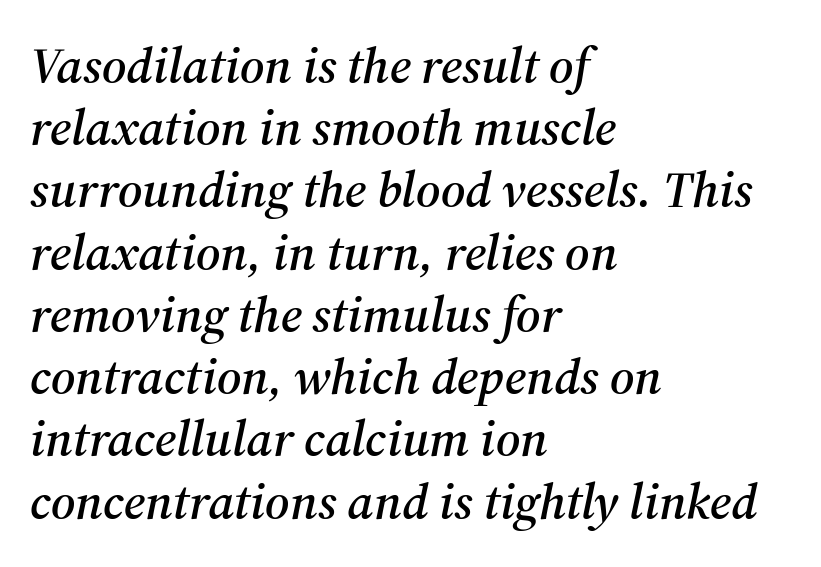
{"serif": "yes", "italic": "yes", "lean": "right", "slant_degrees": 12, "width": "normal", "stroke_contrast": "medium", "x_height": "medium", "monospaced": "no", "underline": "no", "align": "left", "line_spacing_ratio": 1.22, "letter_spacing": "normal", "letter_spacing_em": 0.0, "glyph_px": 51}
